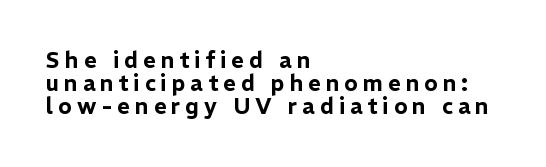
The image shows 22 px text type, upright; set left-aligned, tight line spacing (1.05x), unusually wide letter spacing (+0.23 em), not underlined.
